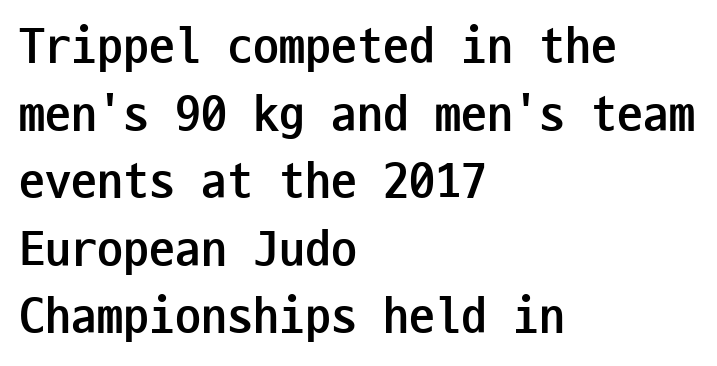
In terms of letterform style, serifs are entirely absent. A typesetter would mark this as roman, not italic. Short note: letters normally spaced. Monospaced: the letters line up in strict vertical columns. The block of text has a typical density, with ordinary space between rows.
